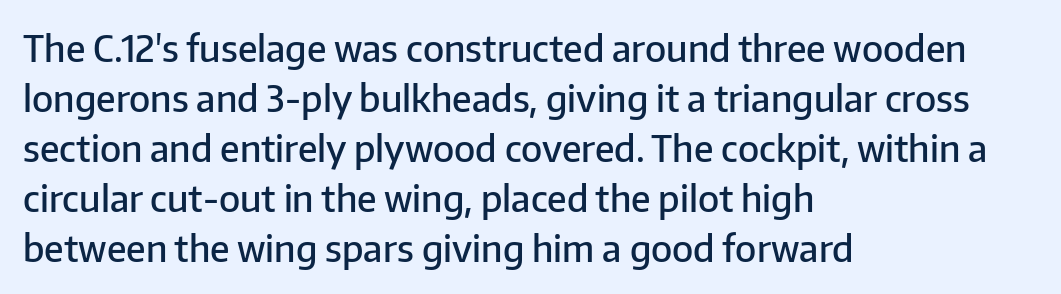
The image shows 37 px semibold sans-serif type, upright; set left-aligned, normal line spacing (1.35x), normal letter spacing, not underlined; low stroke contrast and a medium x-height.
